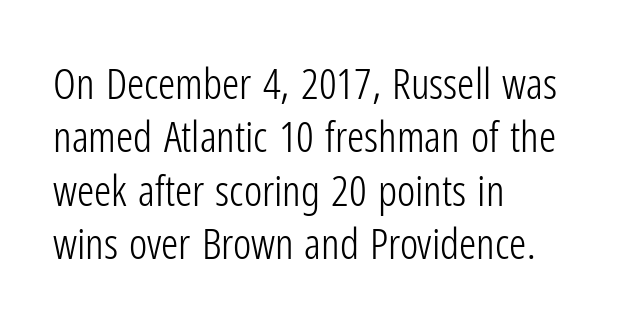
The image shows 43 px light, condensed sans-serif type, upright; set left-aligned, line spacing 1.24x, normal letter spacing, not underlined; low stroke contrast and a medium x-height.
